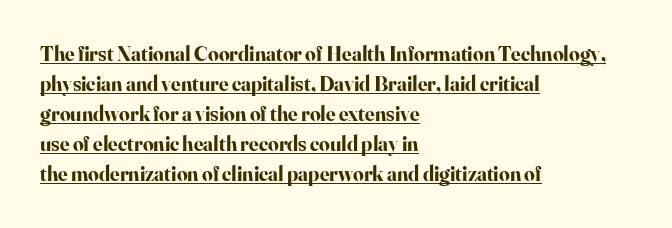
{"italic": "no", "bold": "yes", "underline": "yes", "align": "left", "line_spacing": "normal", "line_spacing_ratio": 1.43, "letter_spacing": "normal", "letter_spacing_em": 0.0, "glyph_px": 21}
